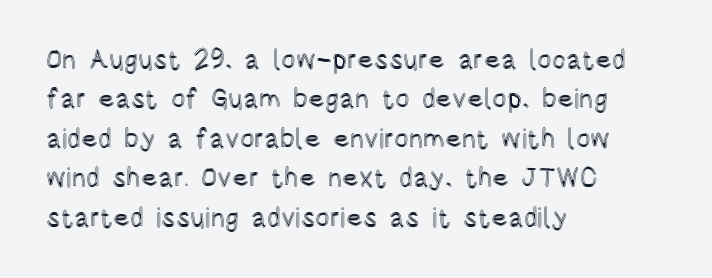
Q: Is the text italic (slanted)? A: No, it is upright.
Q: Is the text underlined? A: No.
Q: How is the paragraph aligned? A: Left-aligned.
Q: Is the spacing between letters normal or unusually wide? A: Normal.
Q: Is the spacing between lines tight, normal or loose? A: Normal.
